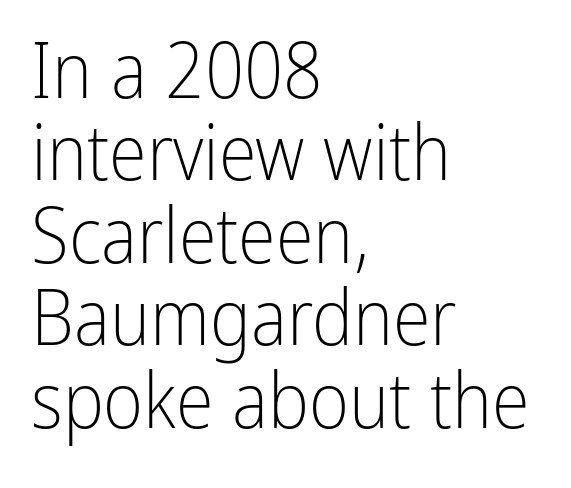
The image shows 77 px light, condensed sans-serif type, upright; set left-aligned, tight line spacing (1.07x), normal letter spacing, not underlined; low stroke contrast and a medium x-height.
